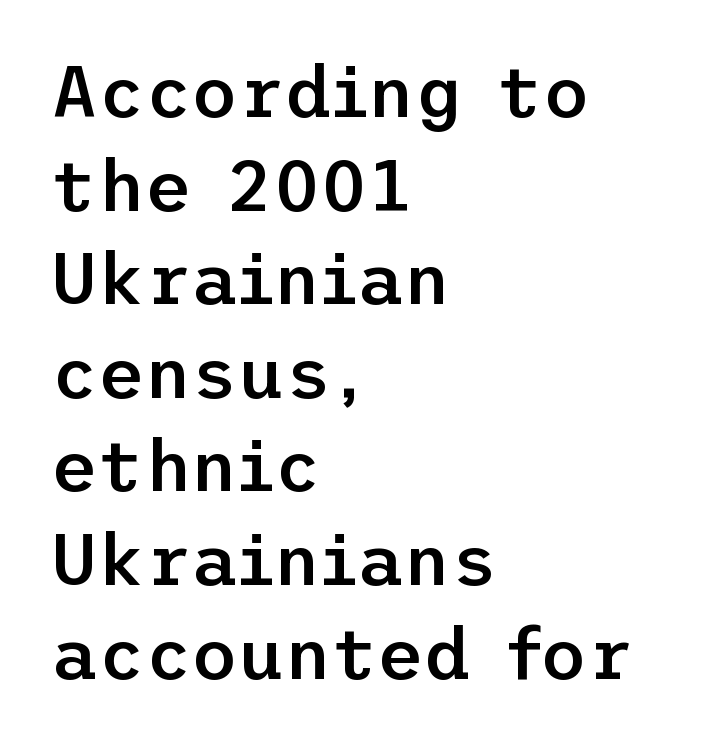
{"serif": "no", "italic": "no", "bold": "semi", "weight": "semibold", "width": "normal", "stroke_contrast": "low", "x_height": "medium", "underline": "no", "align": "left", "line_spacing": "normal", "line_spacing_ratio": 1.3, "letter_spacing": "normal", "letter_spacing_em": 0.0, "glyph_px": 72}
